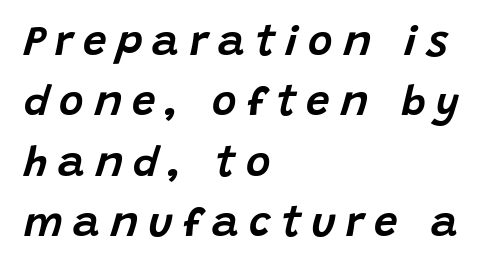
{"italic": "yes", "lean": "right", "slant_degrees": 15, "width": "normal", "stroke_contrast": "low", "x_height": "large", "monospaced": "no", "underline": "no", "align": "left", "line_spacing": "normal", "line_spacing_ratio": 1.44, "letter_spacing": "wide", "letter_spacing_em": 0.24, "glyph_px": 42}
